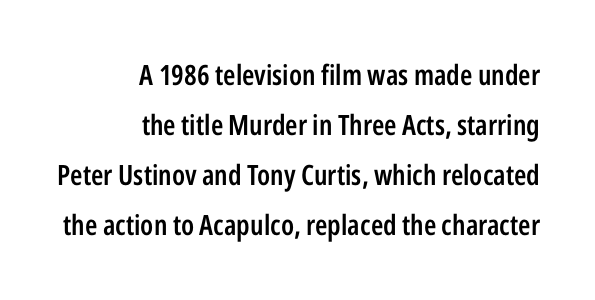
{"serif": "no", "italic": "no", "bold": "semi", "weight": "semibold", "width": "condensed", "stroke_contrast": "low", "x_height": "medium", "monospaced": "no", "underline": "no", "align": "right", "line_spacing_ratio": 1.79, "letter_spacing": "normal", "letter_spacing_em": 0.0, "glyph_px": 28}
